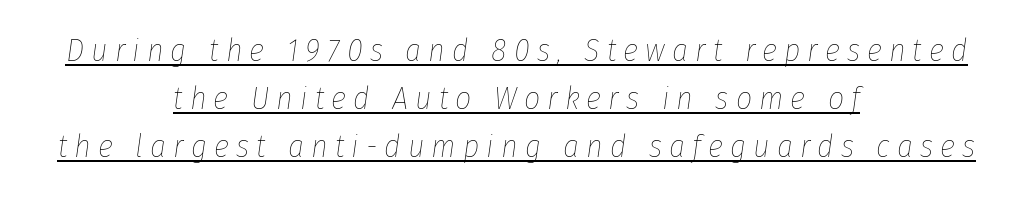
{"italic": "yes", "lean": "right", "slant_degrees": 8, "bold": "no", "weight": "thin", "width": "condensed", "stroke_contrast": "low", "x_height": "medium", "monospaced": "no", "underline": "yes", "align": "center", "line_spacing": "normal", "line_spacing_ratio": 1.5, "letter_spacing": "wide", "letter_spacing_em": 0.22, "glyph_px": 32}
